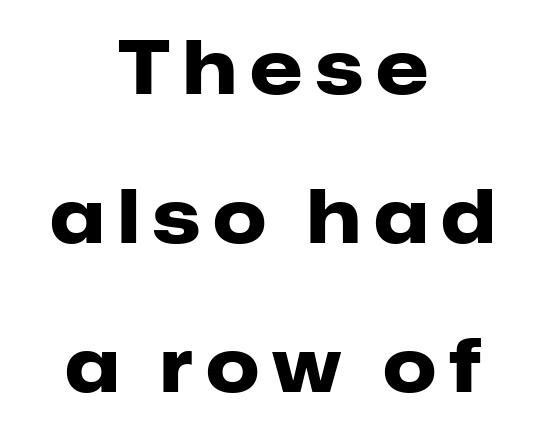
The image shows 75 px heavy sans-serif type, upright; set centered, loose line spacing (1.99x), not underlined; low stroke contrast and a medium x-height.
